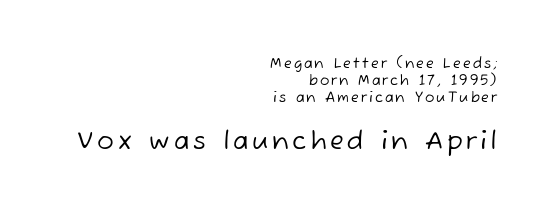
Q: Is the text bold? A: No.
Q: Is the text underlined? A: No.
Q: How is the paragraph aligned? A: Right-aligned.
Q: Which block of text is set in a larger size, the first (top) or the second (bottom)? A: The second (bottom) one.
